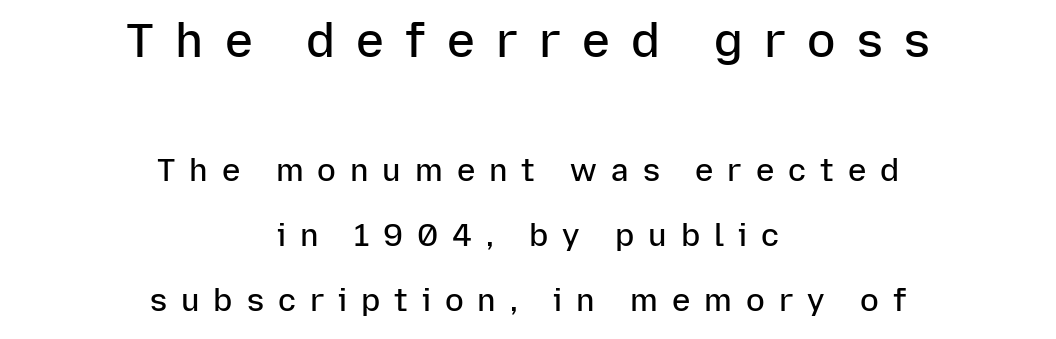
The letters stand upright; this is a roman face. Type style note: lacks serifs. This layout puts the oversized block above and the modest block below. Horizontal bands of white between lines are thick stripes. Typeset on center — no edge is straight.
